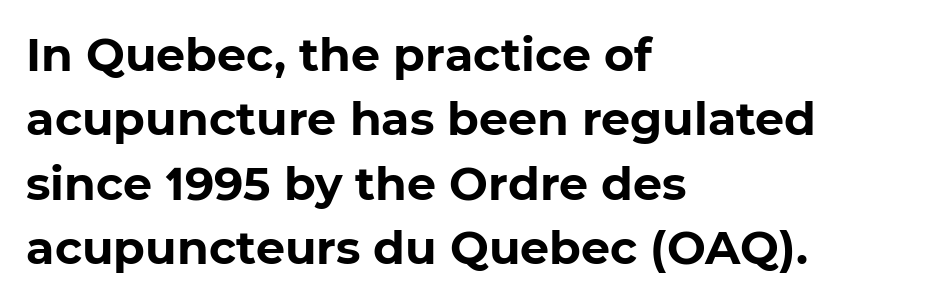
This sample has the flowing, uneven cadence of proportional lettering. Check where the strokes stop: nothing finishes them off — pure sans. How heavy is the stroke? Heavy — this is a bold. The block of text has a typical density, with ordinary space between rows.
